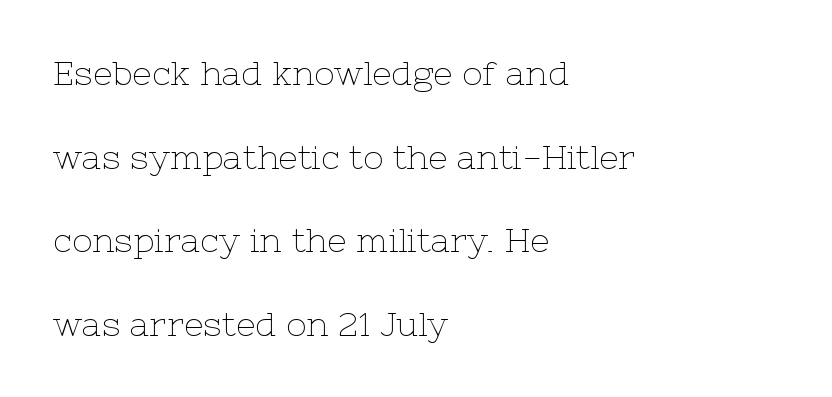
Q: Is the text bold? A: No.
Q: Is the text italic (slanted)? A: No, it is upright.
Q: Is the typeface a serif or a sans-serif typeface? A: Serif.
Q: Is the text underlined? A: No.
Q: How is the paragraph aligned? A: Left-aligned.
Q: Is the spacing between letters normal or unusually wide? A: Normal.
Q: Is the spacing between lines tight, normal or loose? A: Loose.
Q: Width (condensed, normal, or wide)? A: Normal.
Q: Stroke contrast? A: Low.
Q: x-height? A: Medium.
Q: Monospaced? A: No.
